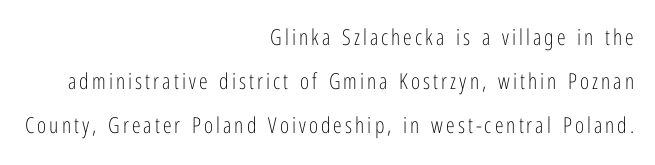
Each new line begins a long way beneath the previous one. Weight: not bold — regular or lighter. The text block is weighted toward the right margin, trailing off unevenly leftward. Is there any slant? The stems are plumb. Words float on clear page, feet unadorned.
